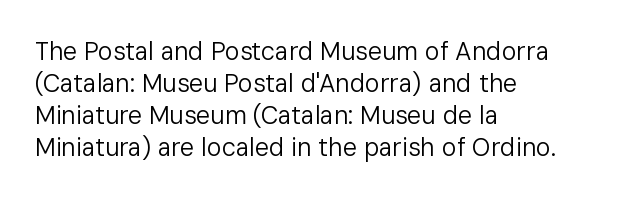
The image shows 25 px text type, upright; set left-aligned, normal line spacing (1.28x), normal letter spacing, not underlined.
